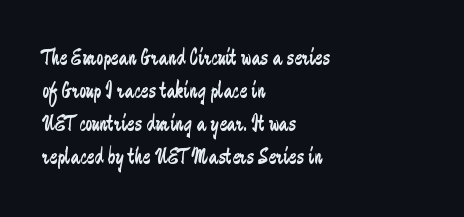
The image shows 23 px text type; set left-aligned, normal line spacing (1.44x), normal letter spacing, not underlined.
